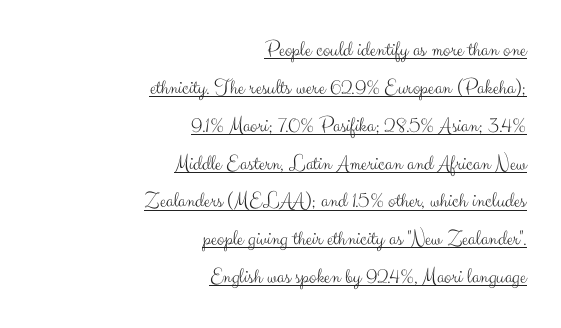
{"bold": "no", "underline": "yes", "align": "right", "line_spacing_ratio": 1.72, "letter_spacing": "normal", "letter_spacing_em": 0.0, "glyph_px": 22}
